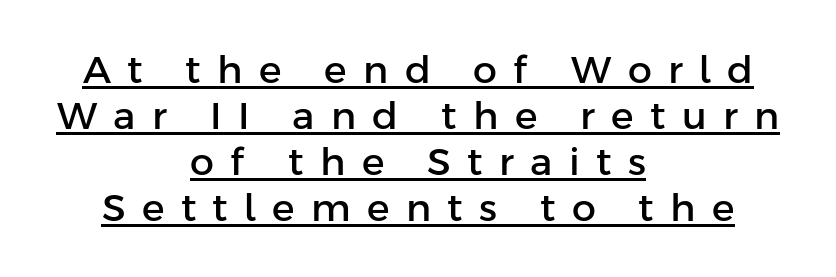
The image shows 38 px sans-serif type, upright; set centered, line spacing 1.21x, unusually wide letter spacing (+0.43 em), underlined; low stroke contrast and a medium x-height.
